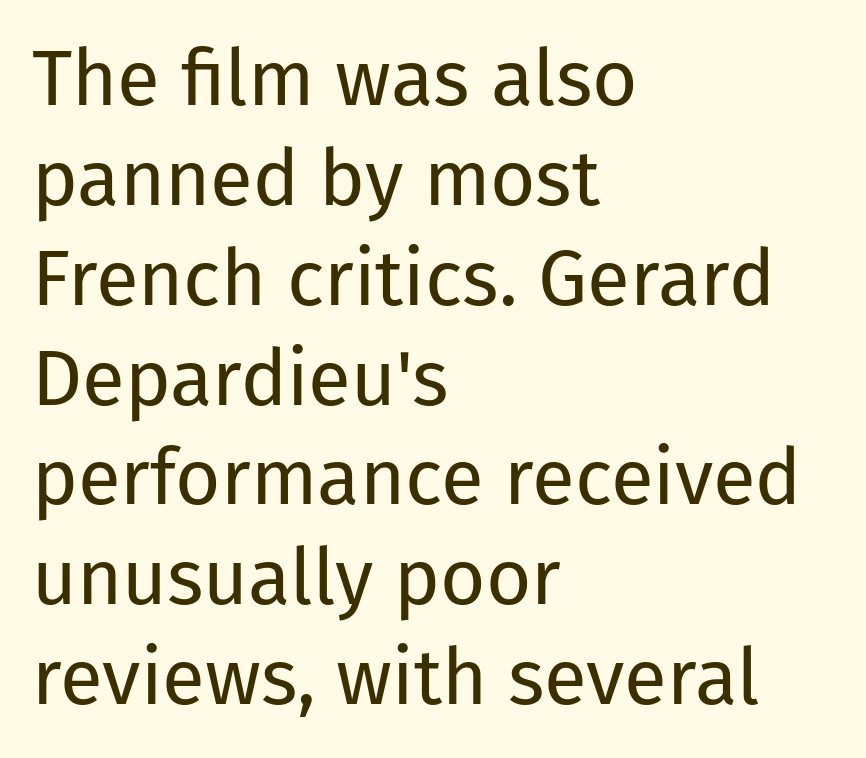
The image shows 78 px regular-weight sans-serif type, upright; set left-aligned, normal line spacing (1.28x), normal letter spacing, not underlined; low stroke contrast and a medium x-height.
